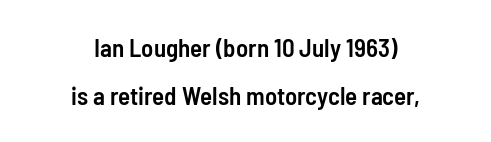
The image shows 25 px text type, upright; set centered, loose line spacing (1.92x), normal letter spacing, not underlined.
